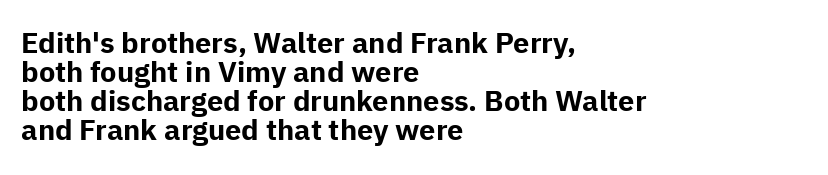
The image shows 29 px bold sans-serif type, upright; set left-aligned, tight line spacing (1.0x), normal letter spacing, not underlined; low stroke contrast and a medium x-height.
